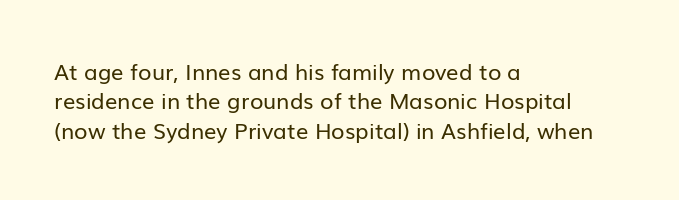
Q: Is the text bold? A: No.
Q: Is the text italic (slanted)? A: No, it is upright.
Q: Is the text underlined? A: No.
Q: How is the paragraph aligned? A: Left-aligned.
Q: Is the spacing between letters normal or unusually wide? A: Normal.
Q: Is the spacing between lines tight, normal or loose? A: Normal.
